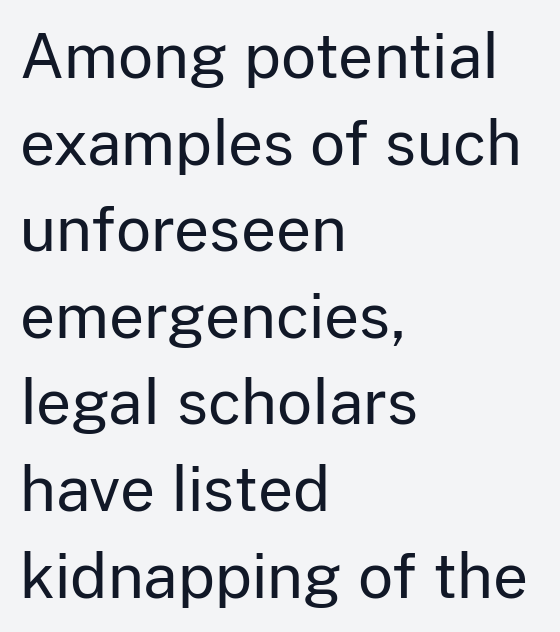
{"serif": "no", "italic": "no", "bold": "no", "weight": "regular", "width": "normal", "stroke_contrast": "low", "x_height": "medium", "monospaced": "no", "underline": "no", "align": "left", "line_spacing": "normal", "line_spacing_ratio": 1.42, "letter_spacing": "normal", "letter_spacing_em": 0.0, "glyph_px": 61}
